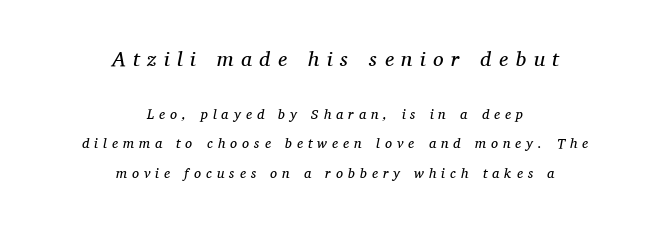
The image shows 21 px text type, italic (leaning right); set centered, loose line spacing (2.13x), unusually wide letter spacing (+0.36 em), not underlined; the first (top) block is 1.5x larger.
